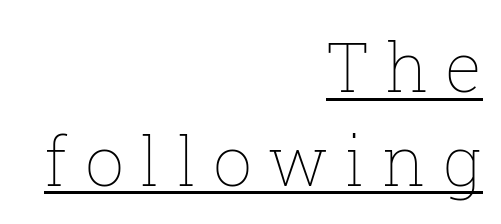
{"italic": "no", "bold": "no", "weight": "thin", "width": "normal", "stroke_contrast": "low", "x_height": "medium", "monospaced": "no", "underline": "yes", "align": "right", "line_spacing": "normal", "line_spacing_ratio": 1.36, "letter_spacing": "wide", "letter_spacing_em": 0.24, "glyph_px": 69}
